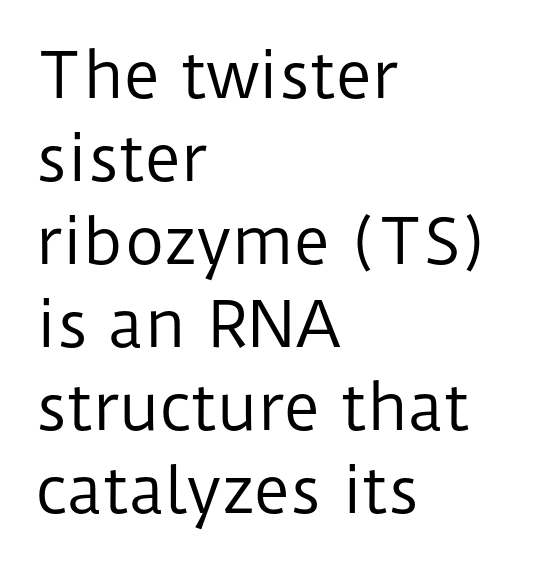
The image shows 62 px regular-weight sans-serif type, upright; set left-aligned, normal line spacing (1.34x), normal letter spacing, not underlined; low stroke contrast and a medium x-height.
